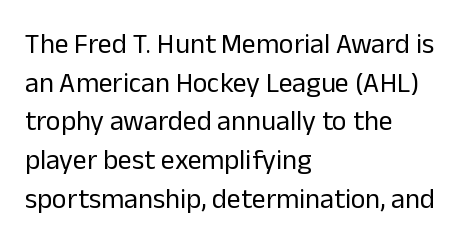
{"serif": "no", "italic": "no", "bold": "no", "weight": "regular", "width": "normal", "stroke_contrast": "low", "x_height": "medium", "monospaced": "no", "underline": "no", "align": "left", "line_spacing": "normal", "line_spacing_ratio": 1.38, "letter_spacing": "normal", "letter_spacing_em": 0.0, "glyph_px": 28}
